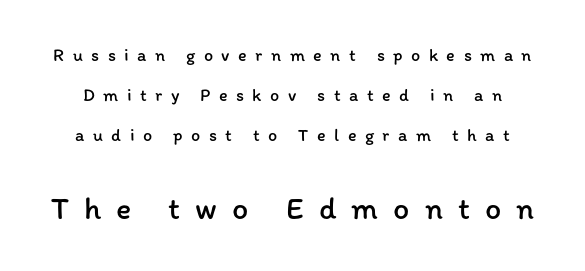
Style check: upright. This sample has the flowing, uneven cadence of proportional lettering. The letters in the lower block stand taller than those in the block above. Caption: expanded tracking, letters set apart. Bold? No — there's no thickening of the strokes. Leading is clearly above the norm, producing a sparse column.
